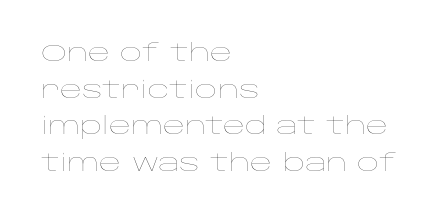
Standard letterfit; no display-style spreading of the glyphs. No chunkiness to these letters — they're not bold. This is roman type, the default non-slanted kind. Does the copy run flush right? No — it runs flush left.
